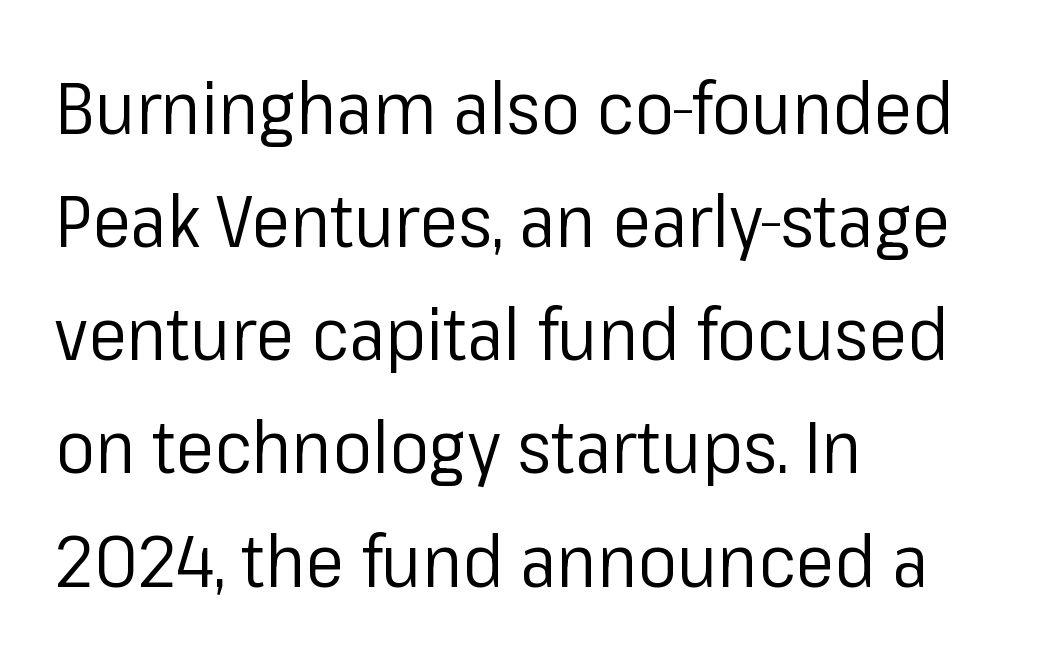
The image shows 73 px regular-weight sans-serif type, upright; set left-aligned, normal line spacing (1.55x), normal letter spacing, not underlined; low stroke contrast and a medium x-height.
